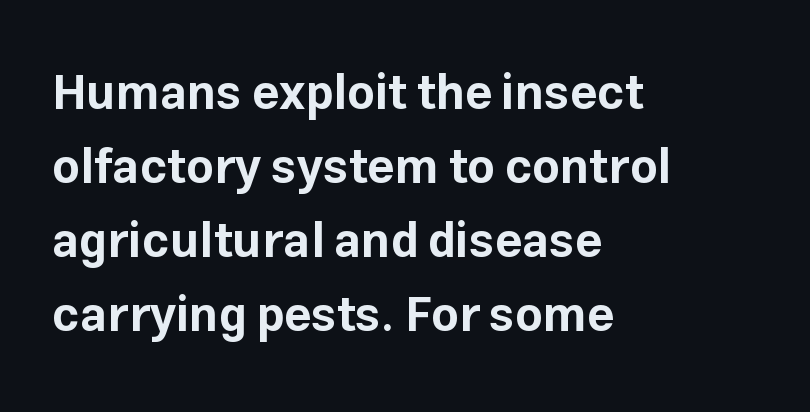
The image shows 48 px bold sans-serif type, upright; set left-aligned, normal line spacing (1.54x), normal letter spacing, not underlined; low stroke contrast and a medium x-height.
